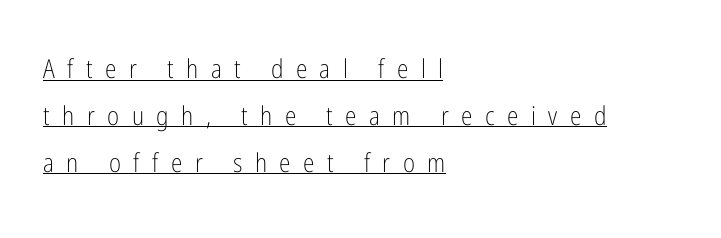
{"italic": "no", "bold": "no", "underline": "yes", "align": "left", "line_spacing_ratio": 1.8, "letter_spacing": "wide", "letter_spacing_em": 0.48, "glyph_px": 26}
